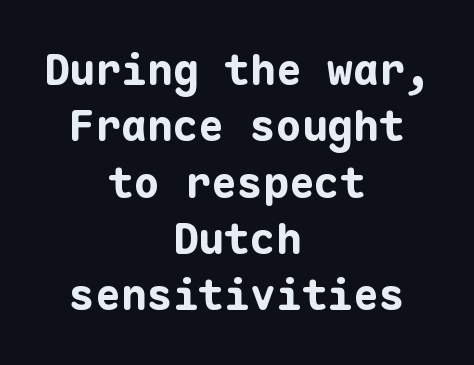
Q: Is the text bold? A: Yes.
Q: Is the text italic (slanted)? A: No, it is upright.
Q: Is the typeface a serif or a sans-serif typeface? A: Sans-serif.
Q: Is the text underlined? A: No.
Q: How is the paragraph aligned? A: Centered.
Q: Is the spacing between letters normal or unusually wide? A: Normal.
Q: Is the spacing between lines tight, normal or loose? A: Normal.
Q: Width (condensed, normal, or wide)? A: Normal.
Q: Stroke contrast? A: Low.
Q: x-height? A: Medium.
Q: Monospaced? A: Yes.
